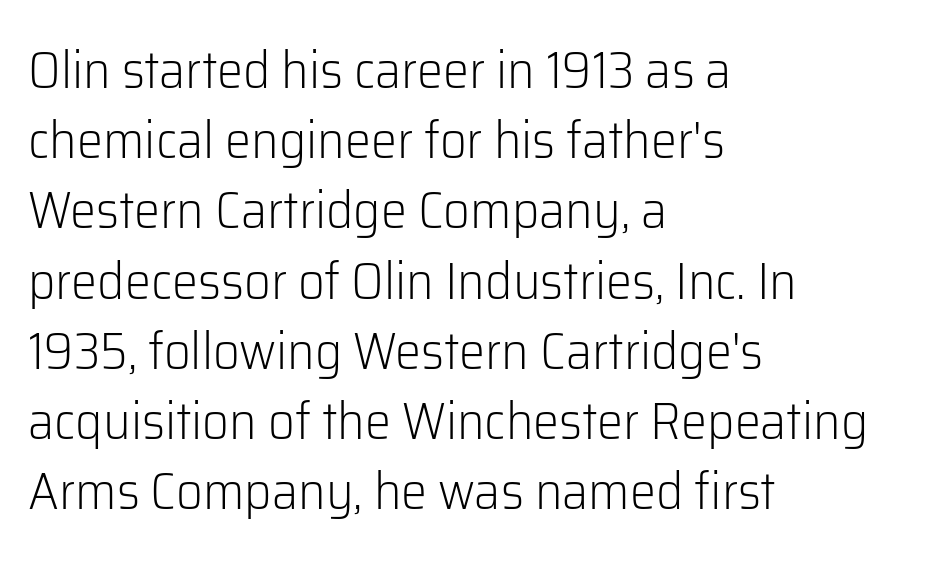
Q: Is the text bold? A: No.
Q: Is the text italic (slanted)? A: No, it is upright.
Q: Is the typeface a serif or a sans-serif typeface? A: Sans-serif.
Q: Is the text underlined? A: No.
Q: How is the paragraph aligned? A: Left-aligned.
Q: Is the spacing between letters normal or unusually wide? A: Normal.
Q: Is the spacing between lines tight, normal or loose? A: Normal.
Q: Width (condensed, normal, or wide)? A: Normal.
Q: Stroke contrast? A: Low.
Q: x-height? A: Medium.
Q: Monospaced? A: No.
